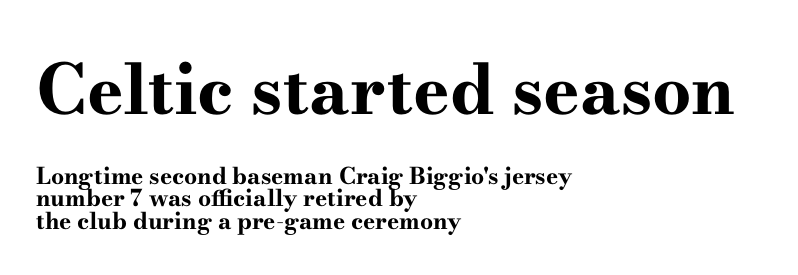
The image shows 69 px bold, wide serif type, upright; set left-aligned, tight line spacing (0.97x), normal letter spacing, not underlined; the first (top) block is 3.0x larger; high stroke contrast and a small x-height.
